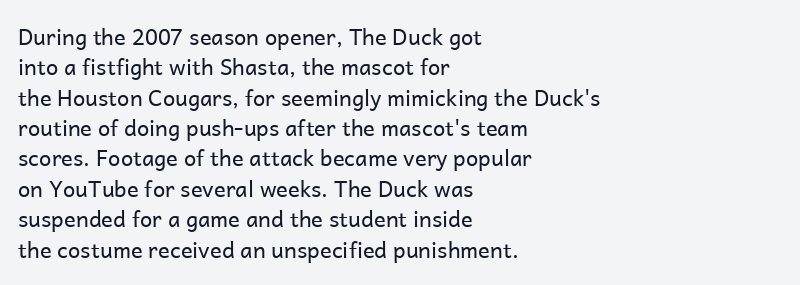
Q: Is the text bold? A: No.
Q: Is the text italic (slanted)? A: No, it is upright.
Q: Is the text underlined? A: No.
Q: How is the paragraph aligned? A: Left-aligned.
Q: Is the spacing between letters normal or unusually wide? A: Normal.
Q: Is the spacing between lines tight, normal or loose? A: Normal.
